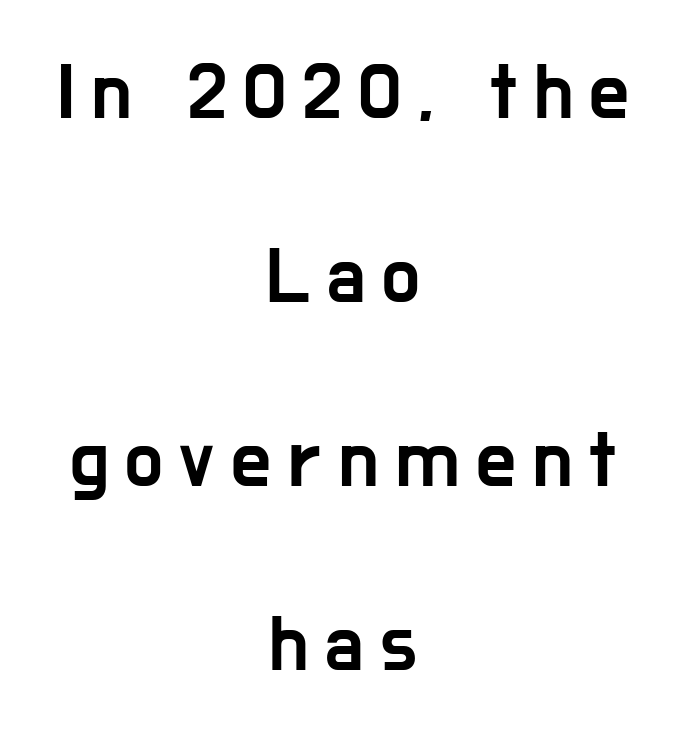
Q: Is the text italic (slanted)? A: No, it is upright.
Q: Is the typeface a serif or a sans-serif typeface? A: Sans-serif.
Q: Is the text underlined? A: No.
Q: How is the paragraph aligned? A: Centered.
Q: Is the spacing between letters normal or unusually wide? A: Unusually wide.
Q: Is the spacing between lines tight, normal or loose? A: Loose.
Q: Width (condensed, normal, or wide)? A: Condensed.
Q: Stroke contrast? A: Low.
Q: x-height? A: Medium.
Q: Monospaced? A: No.
